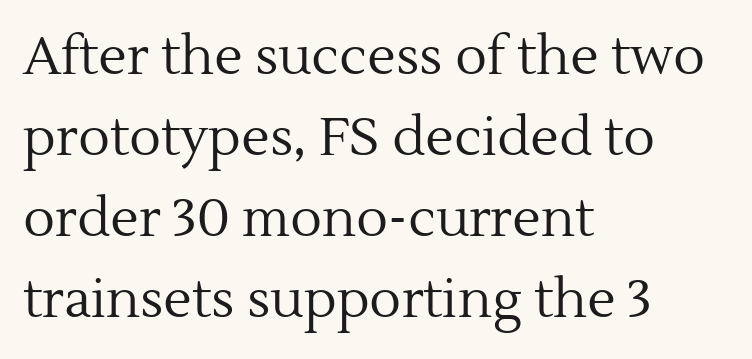
The zone under the glyphs is completely vacant. Rows of type keep a routine distance in the vertical direction. The ragged edge is on the right, which tells us the setting is flush left. Does extra space separate the letters? No, they use regular spacing.
